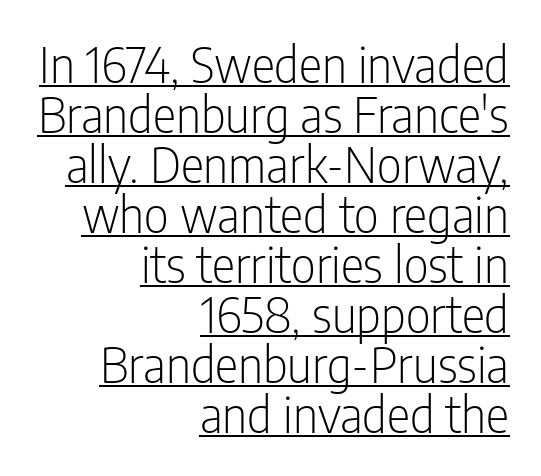
You could not count columns in this text — the font is proportionally spaced. These glyphs show unthickened strokes, regular width or finer. The sample's only ornament is a line tracing under the words. Each line ends at the same right margin while the left side varies. In terms of letterspacing, this is plain default setting. A sans-serif font was chosen for this passage.
